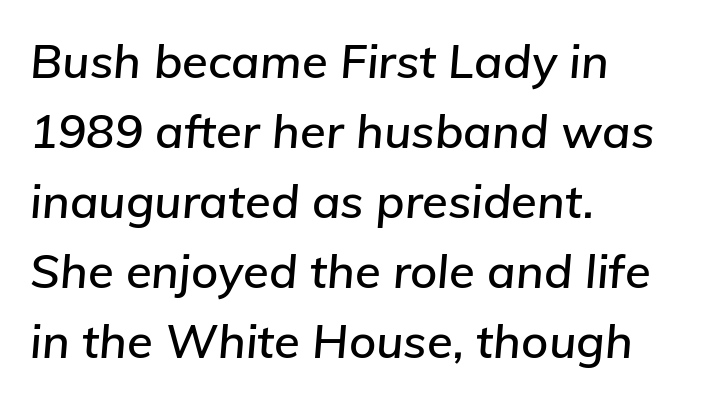
The image shows 47 px text type, italic (leaning right); set left-aligned, normal line spacing (1.49x), normal letter spacing, not underlined; low stroke contrast and a medium x-height.
